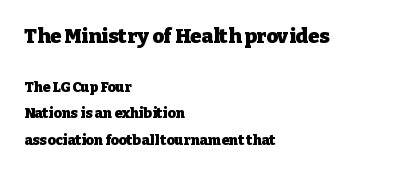
The font is running at its bold setting. Letters rest on an invisible, unmarked baseline. Honestly, the letter spacing is just normal — you wouldn't notice it. Ordinary non-slanted type is in use.
